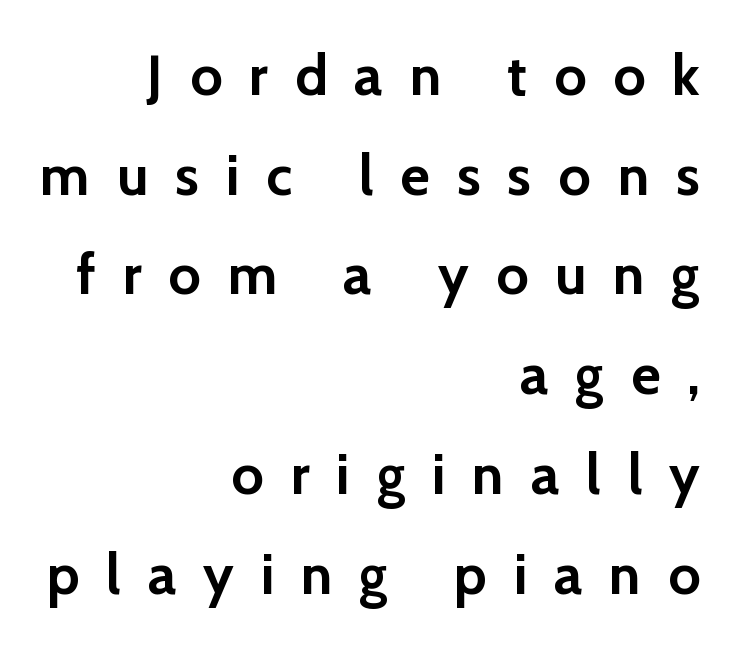
{"serif": "no", "italic": "no", "bold": "yes", "weight": "semibold", "width": "normal", "stroke_contrast": "low", "x_height": "medium", "monospaced": "no", "underline": "no", "align": "right", "line_spacing_ratio": 1.75, "letter_spacing": "wide", "letter_spacing_em": 0.47, "glyph_px": 57}
